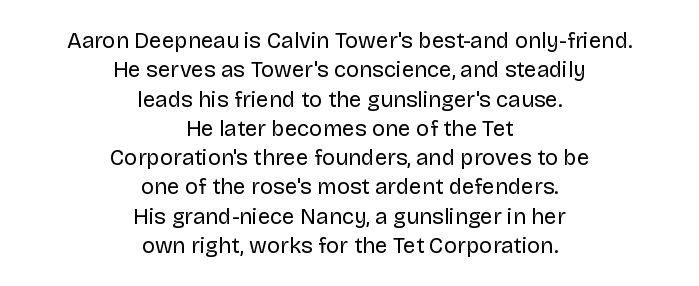
Default kerning and tracking; the words read as compact shapes. Is there any slant? The stems are plumb. Each stroke keeps to a modest, everyday thickness or less. Each row of text sits above clean, open space.
